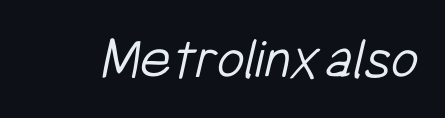
{"serif": "no", "bold": "no", "weight": "light", "width": "condensed", "stroke_contrast": "low", "x_height": "medium", "monospaced": "no", "underline": "no", "letter_spacing": "normal", "letter_spacing_em": 0.0, "glyph_px": 60}
